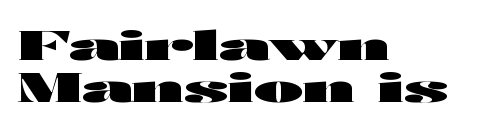
{"serif": "no", "italic": "no", "bold": "yes", "weight": "heavy", "width": "wide", "stroke_contrast": "high", "x_height": "medium", "monospaced": "no", "underline": "no", "align": "left", "line_spacing": "tight", "line_spacing_ratio": 1.04, "letter_spacing": "normal", "letter_spacing_em": 0.0, "glyph_px": 40}
